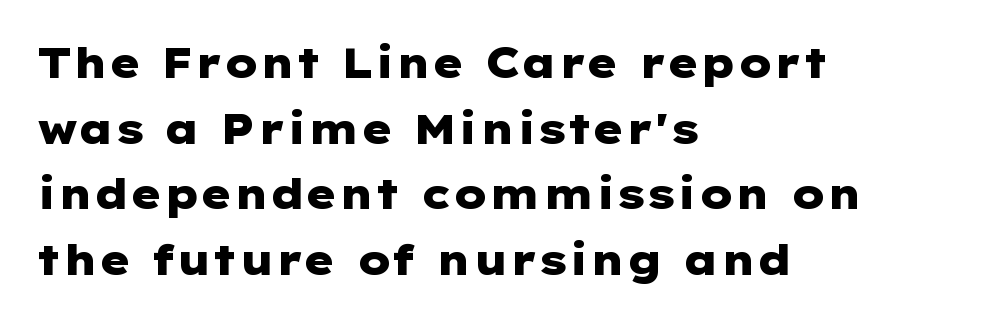
{"serif": "no", "italic": "no", "bold": "yes", "weight": "heavy", "width": "wide", "stroke_contrast": "low", "x_height": "medium", "underline": "no", "align": "left", "line_spacing": "normal", "line_spacing_ratio": 1.56, "letter_spacing": "normal", "letter_spacing_em": 0.0, "glyph_px": 42}
